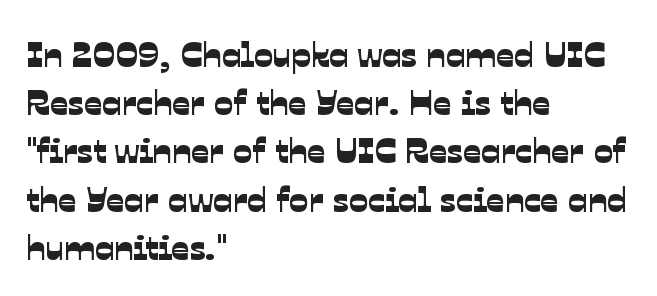
The image shows 36 px sans-serif type; set left-aligned, normal line spacing (1.34x), normal letter spacing, not underlined; low stroke contrast and a medium x-height.
